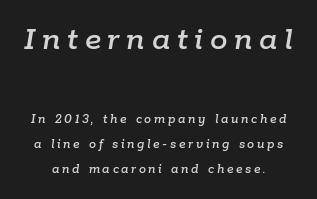
Notice how the stems are inclined rather than vertical — that's the hallmark of italics. The composition opens big and finishes small. This sample has the flowing, uneven cadence of proportional lettering. Words float on clear page, feet unadorned.
